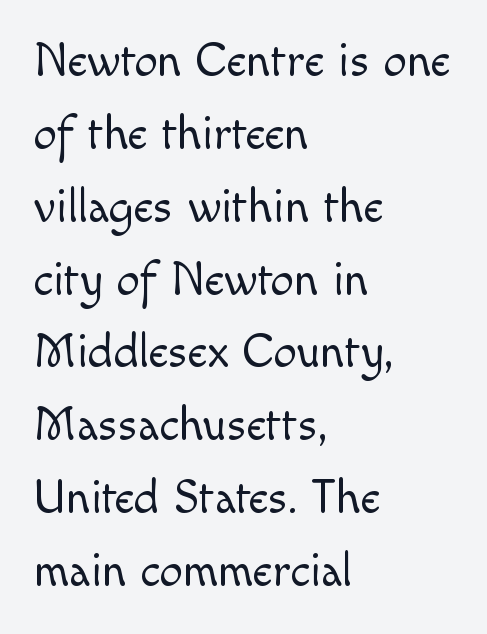
Q: Is the text bold? A: No.
Q: Is the text italic (slanted)? A: No, it is upright.
Q: Is the typeface a serif or a sans-serif typeface? A: Sans-serif.
Q: Is the text underlined? A: No.
Q: How is the paragraph aligned? A: Left-aligned.
Q: Is the spacing between letters normal or unusually wide? A: Normal.
Q: Is the spacing between lines tight, normal or loose? A: Normal.
Q: Width (condensed, normal, or wide)? A: Normal.
Q: x-height? A: Small.
Q: Monospaced? A: No.
